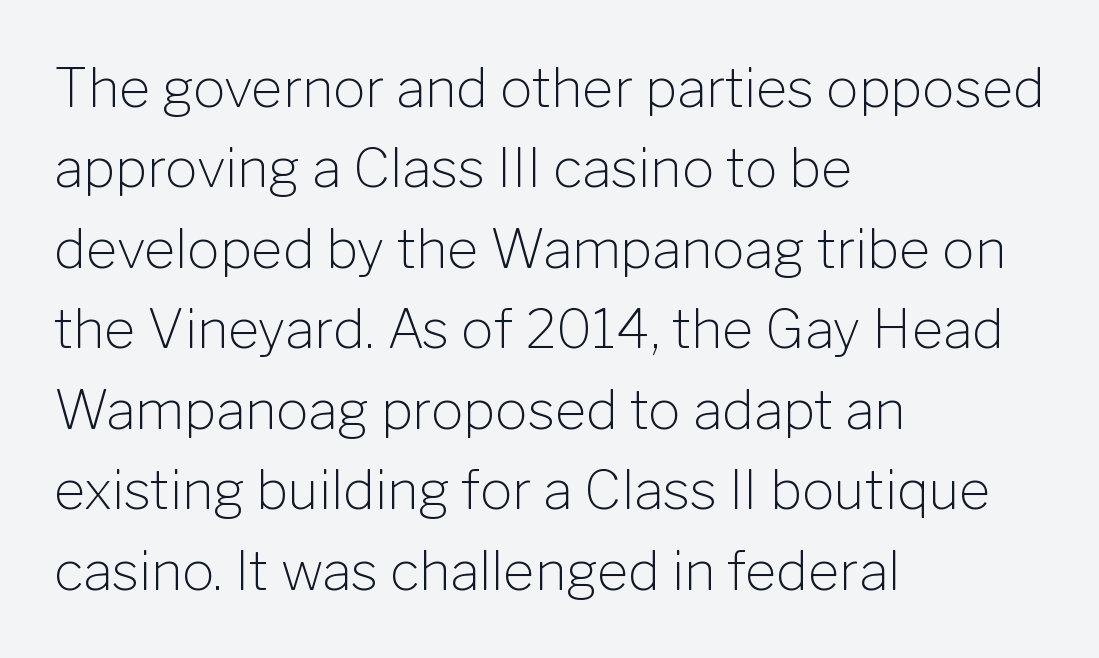
Q: Is the text bold? A: No.
Q: Is the text italic (slanted)? A: No, it is upright.
Q: Is the typeface a serif or a sans-serif typeface? A: Sans-serif.
Q: Is the text underlined? A: No.
Q: How is the paragraph aligned? A: Left-aligned.
Q: Is the spacing between letters normal or unusually wide? A: Normal.
Q: Is the spacing between lines tight, normal or loose? A: Normal.
Q: Width (condensed, normal, or wide)? A: Normal.
Q: Stroke contrast? A: Low.
Q: x-height? A: Medium.
Q: Monospaced? A: No.
